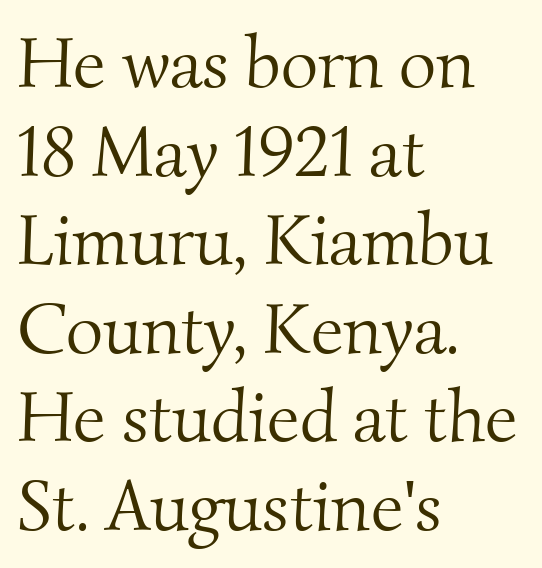
Summary of weight: not heavy and not bold. Clear beneath every line of the passage. The passage is arranged the way most books set body copy — flush left. Each word holds together tightly as a unit, with standard inter-letter gaps. Is this a fixed-width face? No — the glyphs have proportional, varying widths.
